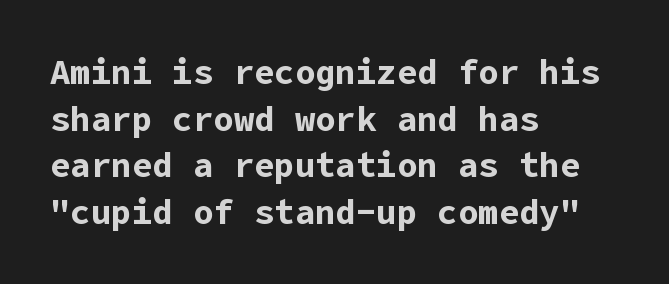
{"serif": "no", "italic": "no", "bold": "yes", "weight": "bold", "width": "normal", "stroke_contrast": "low", "x_height": "medium", "underline": "no", "align": "left", "line_spacing": "normal", "line_spacing_ratio": 1.37, "letter_spacing": "normal", "letter_spacing_em": 0.0, "glyph_px": 34}
